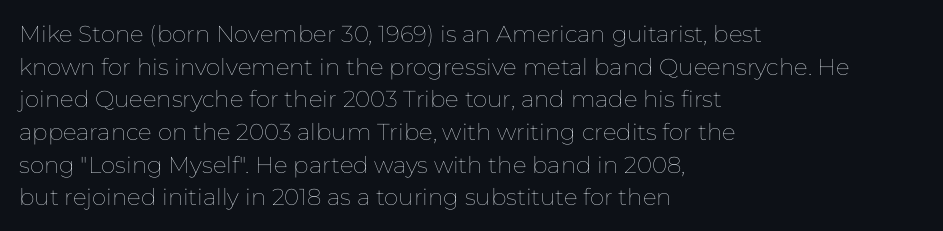
Q: Is the text bold? A: No.
Q: Is the text italic (slanted)? A: No, it is upright.
Q: Is the text underlined? A: No.
Q: How is the paragraph aligned? A: Left-aligned.
Q: Is the spacing between letters normal or unusually wide? A: Normal.
Q: Is the spacing between lines tight, normal or loose? A: Normal.
